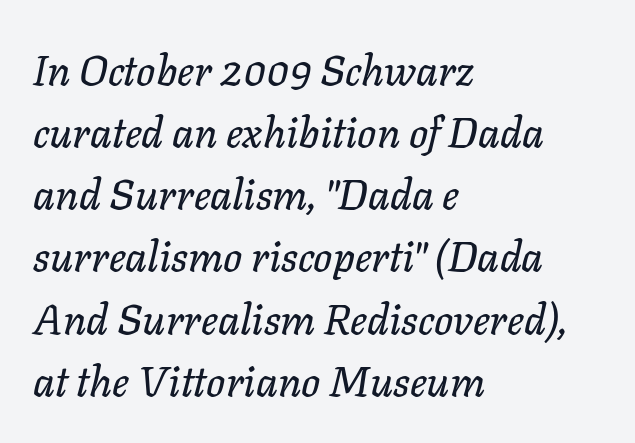
{"italic": "yes", "lean": "right", "slant_degrees": 11, "width": "normal", "stroke_contrast": "low", "x_height": "medium", "monospaced": "no", "underline": "no", "align": "left", "line_spacing": "normal", "line_spacing_ratio": 1.48, "letter_spacing": "normal", "letter_spacing_em": 0.0, "glyph_px": 42}
